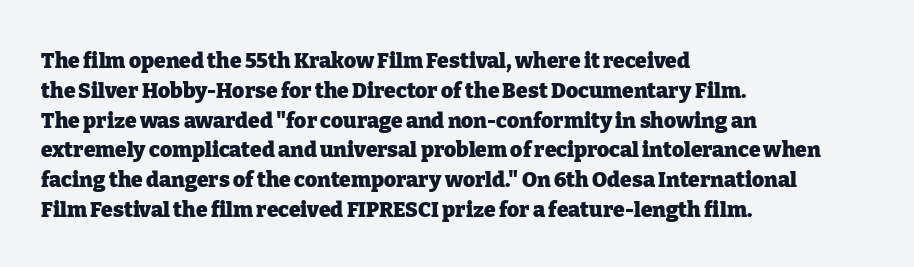
The image shows 21 px bold type, upright; set left-aligned, normal line spacing (1.42x), normal letter spacing, not underlined.
